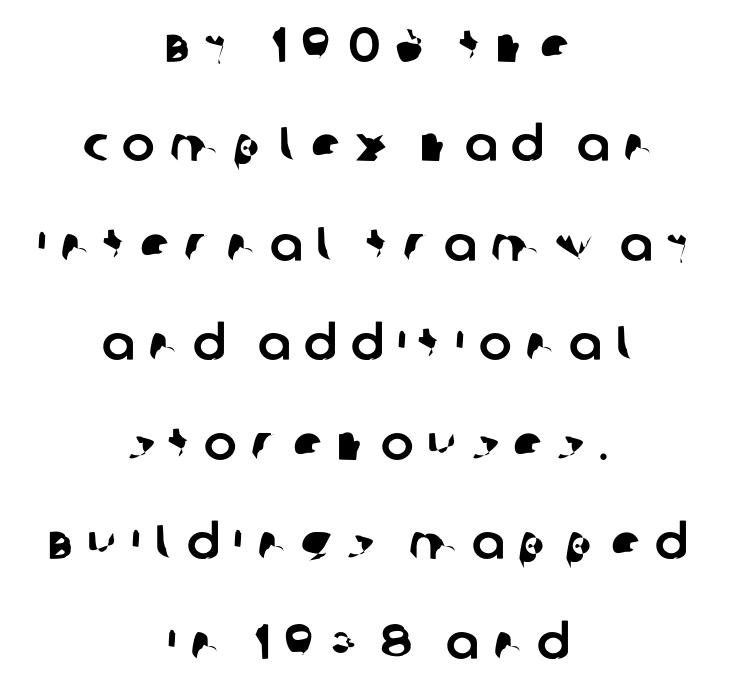
This sample uses a sans-serif face. The space between consecutive lines is lavish. The letters advance in unequal steps, a hallmark of proportional type. Clear beneath every line of the passage. The letterforms stand isolated, each surrounded by extra space. In CSS terms this would be text-align: center.
